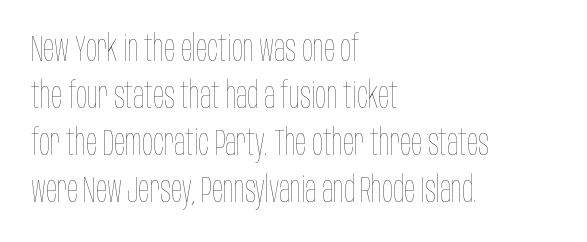
Q: Is the text bold? A: No.
Q: Is the text italic (slanted)? A: No, it is upright.
Q: Is the text underlined? A: No.
Q: How is the paragraph aligned? A: Left-aligned.
Q: Is the spacing between letters normal or unusually wide? A: Normal.
Q: Is the spacing between lines tight, normal or loose? A: Normal.
Q: Width (condensed, normal, or wide)? A: Condensed.
Q: Stroke contrast? A: Low.
Q: x-height? A: Large.
Q: Monospaced? A: No.
